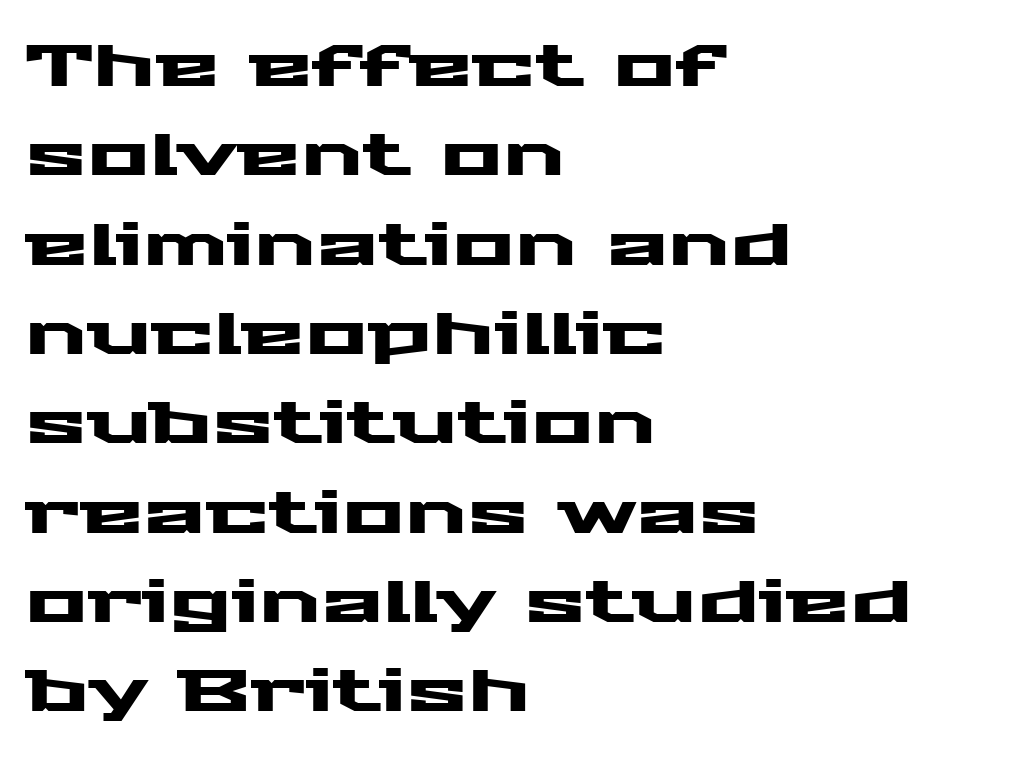
Q: Is the text italic (slanted)? A: No, it is upright.
Q: Is the typeface a serif or a sans-serif typeface? A: Sans-serif.
Q: Is the text underlined? A: No.
Q: How is the paragraph aligned? A: Left-aligned.
Q: Is the spacing between letters normal or unusually wide? A: Normal.
Q: Is the spacing between lines tight, normal or loose? A: Normal.
Q: Width (condensed, normal, or wide)? A: Wide.
Q: Stroke contrast? A: Medium.
Q: x-height? A: Medium.
Q: Monospaced? A: No.
